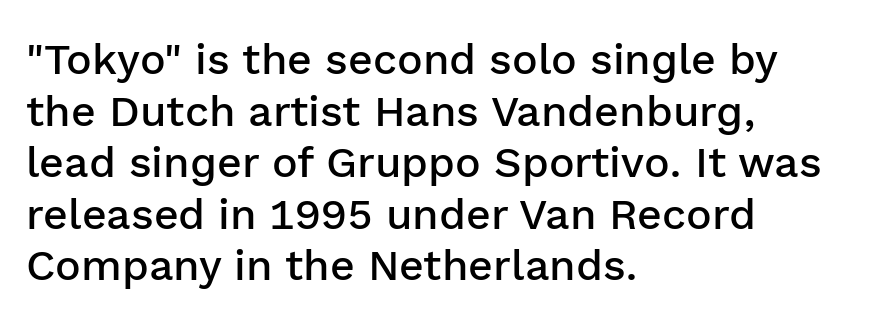
The image shows 43 px semibold sans-serif type, upright; set left-aligned, line spacing 1.2x, normal letter spacing, not underlined; low stroke contrast and a medium x-height.
